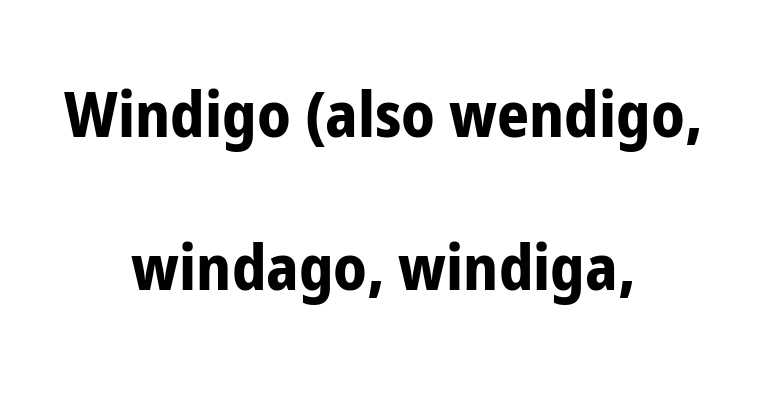
The image shows 63 px bold, condensed sans-serif type, upright; set centered, loose line spacing (2.43x), normal letter spacing, not underlined; low stroke contrast and a medium x-height.
